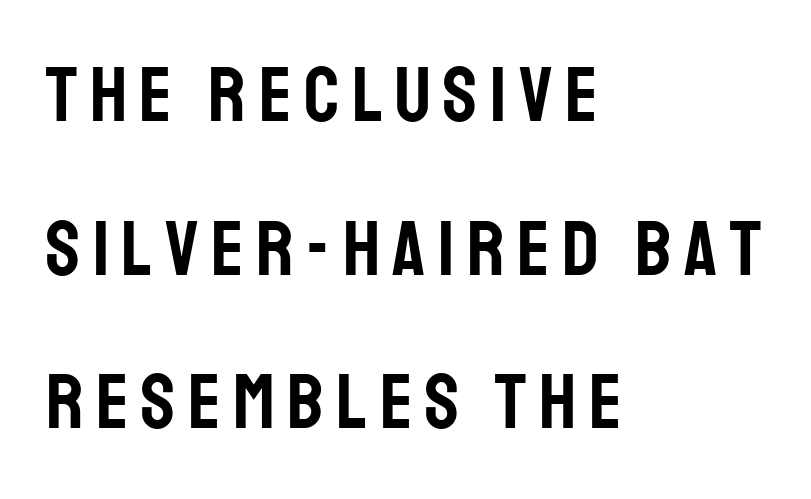
Notice the wide empty band between every row — that's loose leading. Are there feet on the stems? There aren't — it's a sans. Designer's note — italics off, roman on. Here the designer chose a conventional face with non-uniform glyph widths.
